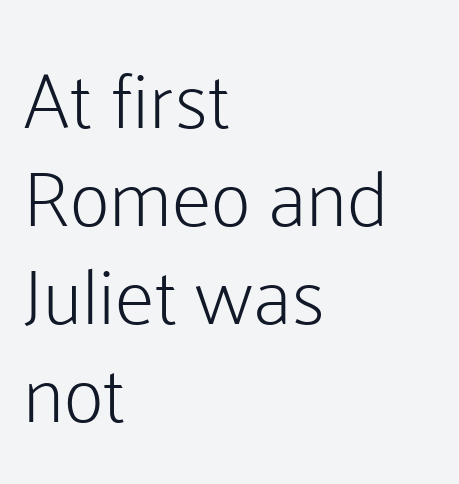
The image shows 79 px light sans-serif type, upright; set left-aligned, line spacing 1.24x, normal letter spacing, not underlined; low stroke contrast and a medium x-height.
